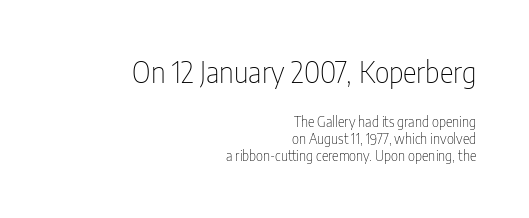
Q: Is the text bold? A: No.
Q: Is the text italic (slanted)? A: No, it is upright.
Q: Is the typeface a serif or a sans-serif typeface? A: Sans-serif.
Q: Is the text underlined? A: No.
Q: How is the paragraph aligned? A: Right-aligned.
Q: Is the spacing between letters normal or unusually wide? A: Normal.
Q: Which block of text is set in a larger size, the first (top) or the second (bottom)? A: The first (top) one.
Q: Width (condensed, normal, or wide)? A: Condensed.
Q: Stroke contrast? A: Low.
Q: x-height? A: Medium.
Q: Monospaced? A: No.
